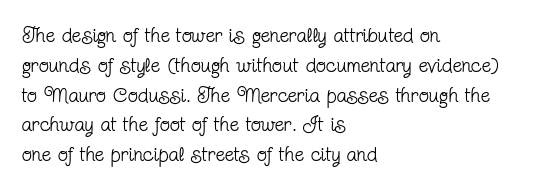
Q: Is the text bold? A: No.
Q: Is the text italic (slanted)? A: No, it is upright.
Q: Is the text underlined? A: No.
Q: How is the paragraph aligned? A: Left-aligned.
Q: Is the spacing between letters normal or unusually wide? A: Normal.
Q: Is the spacing between lines tight, normal or loose? A: Normal.
